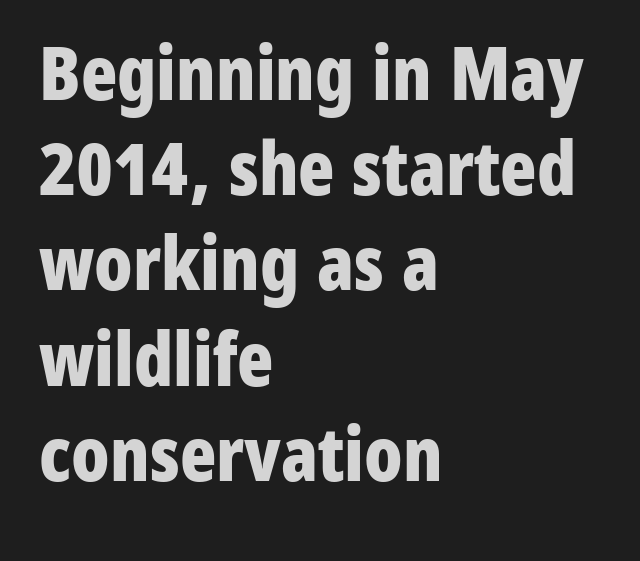
The image shows 75 px bold, condensed sans-serif type, upright; set left-aligned, normal line spacing (1.27x), normal letter spacing, not underlined; low stroke contrast and a medium x-height.
